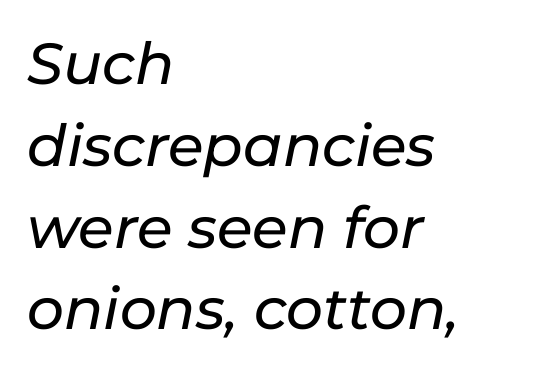
Q: Is the text italic (slanted)? A: Yes, it leans right by about 11 degrees.
Q: Is the text underlined? A: No.
Q: How is the paragraph aligned? A: Left-aligned.
Q: Is the spacing between letters normal or unusually wide? A: Normal.
Q: Is the spacing between lines tight, normal or loose? A: Normal.
Q: Width (condensed, normal, or wide)? A: Normal.
Q: Stroke contrast? A: Low.
Q: x-height? A: Medium.
Q: Monospaced? A: No.
